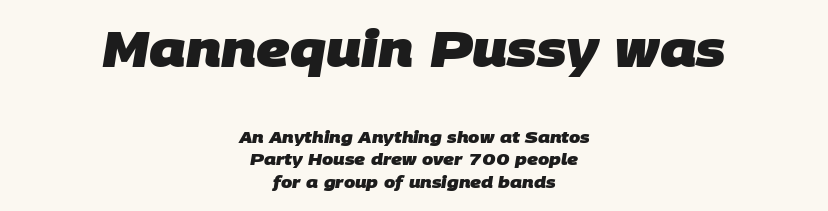
The paragraph shown floats in the horizontal middle. You can tell from the bare stems that sans-serif type was used. Reading top to bottom, the characters get smaller at the block break. Words appear dense and cohesive because spacing is normal. Pretty heavy lettering here — definitely bold.
